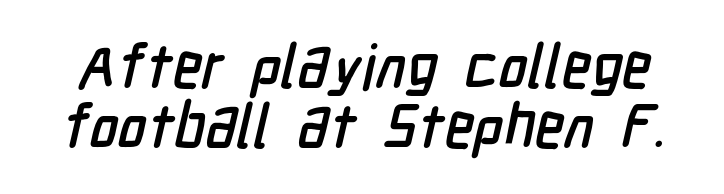
The image shows 61 px condensed sans-serif type; set tight line spacing (0.98x), normal letter spacing, not underlined; low stroke contrast and a medium x-height.
